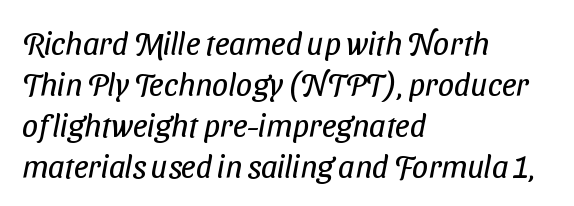
Plain, unruled lines of type. The rendering anchors every line to the left-hand side. The glyphs in this specimen are sans serif. Compared with typical paragraphs, the rows here are spaced about the same.
